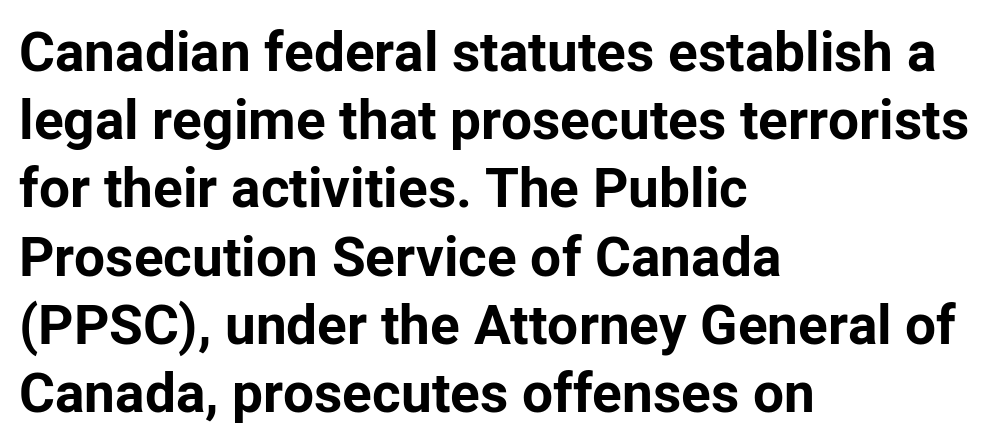
The image shows 55 px bold sans-serif type, upright; set left-aligned, line spacing 1.24x, normal letter spacing, not underlined; low stroke contrast and a medium x-height.
